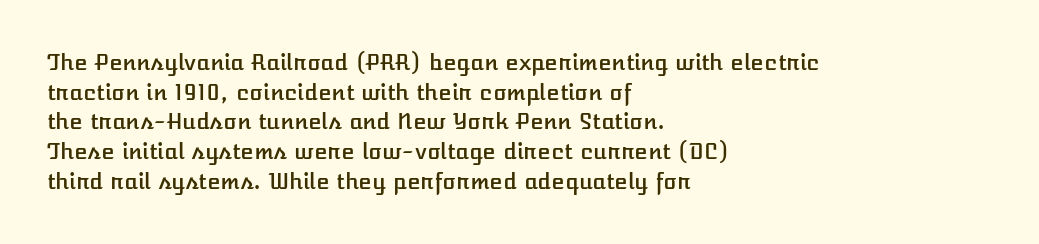
The image shows 22 px text type, upright; set left-aligned, normal line spacing (1.35x), normal letter spacing, not underlined.
